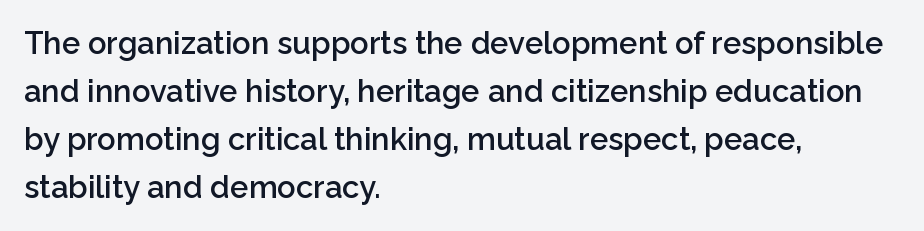
The image shows 31 px semibold sans-serif type, upright; set left-aligned, normal line spacing (1.55x), normal letter spacing, not underlined; low stroke contrast and a medium x-height.
